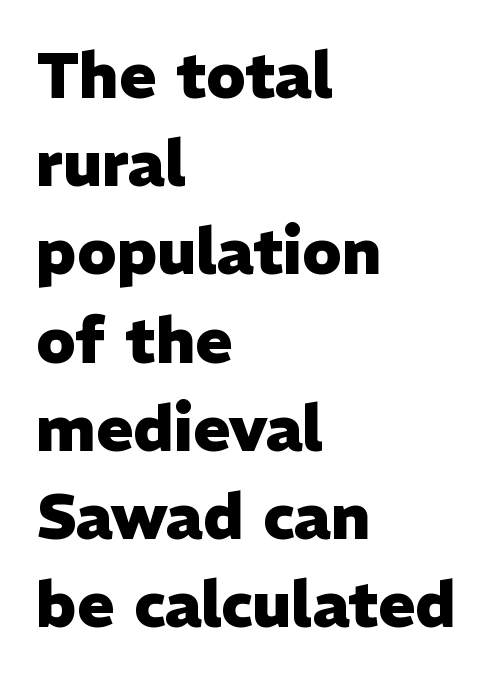
The image shows 63 px heavy sans-serif type, upright; set left-aligned, normal line spacing (1.4x), normal letter spacing, not underlined; low stroke contrast and a medium x-height.
